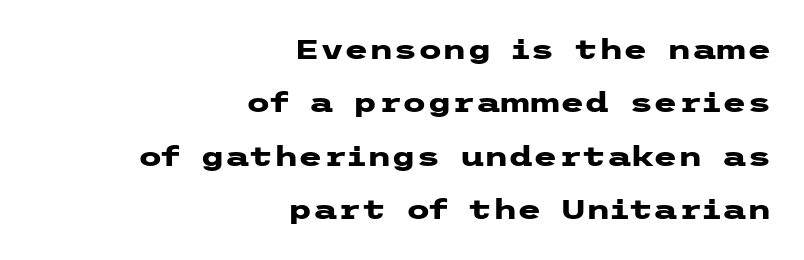
{"serif": "no", "italic": "no", "bold": "yes", "weight": "heavy", "width": "wide", "stroke_contrast": "low", "x_height": "medium", "underline": "no", "align": "right", "line_spacing": "loose", "line_spacing_ratio": 1.91, "letter_spacing": "normal", "letter_spacing_em": 0.0, "glyph_px": 28}
